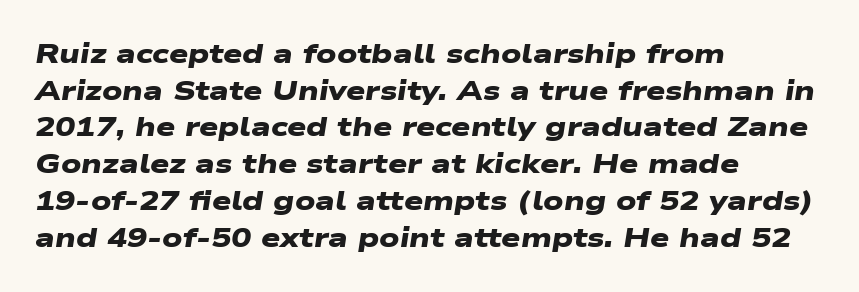
The image shows 27 px bold type; set left-aligned, normal line spacing (1.36x), normal letter spacing, not underlined.
